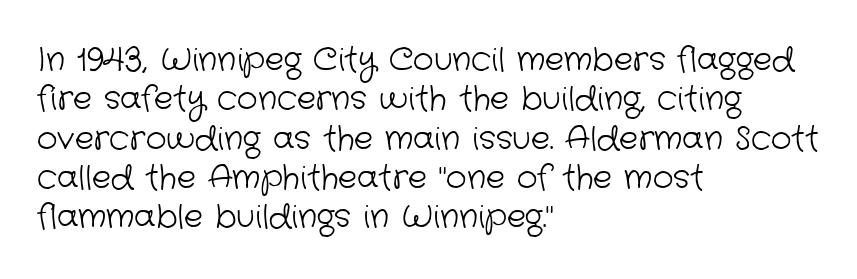
The words here are not underlined. Nothing heavy about these letters — not bold at all. I'd call this a sans setting — the letters go barefoot. Horizontally, the lines are justified to the leading edge only. Nobody touched the tracking dial on this one. Here the designer chose a conventional face with non-uniform glyph widths.
